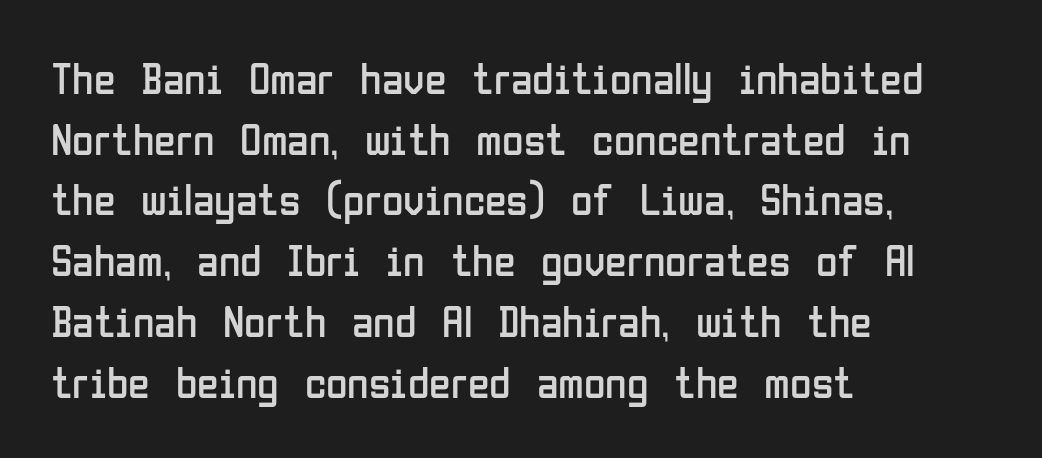
The strokes are not fattened; the text isn't bold. Is this a fixed-width face? No — the glyphs have proportional, varying widths. Teacher's note: observe the even left margin — that is flush-left alignment. Italic: no, the glyphs are upright roman.
